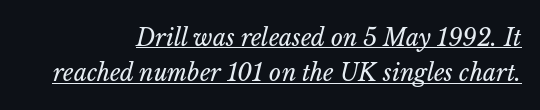
The image shows 23 px text type, italic (leaning right); set right-aligned, normal line spacing (1.53x), normal letter spacing, underlined.
